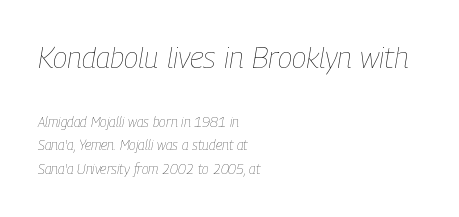
On a weight scale, this lands at 450 or below. The initial chunk of copy outweighs the following chunk in type size. The zone under the glyphs is completely vacant. Whoever set this chose a conventional vertical rhythm. Varying glyph widths throughout — classic text-font behaviour.
